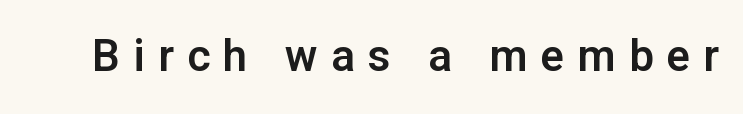
The image shows 44 px sans-serif type, upright; set unusually wide letter spacing (+0.3 em), not underlined; low stroke contrast and a medium x-height.
